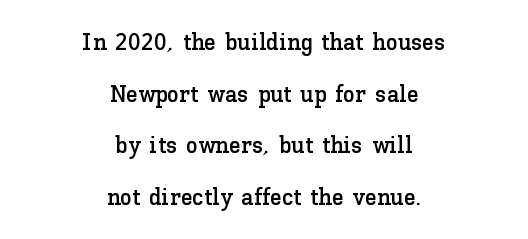
{"italic": "no", "underline": "no", "align": "center", "line_spacing": "loose", "line_spacing_ratio": 2.15, "letter_spacing": "normal", "letter_spacing_em": 0.0, "glyph_px": 24}
